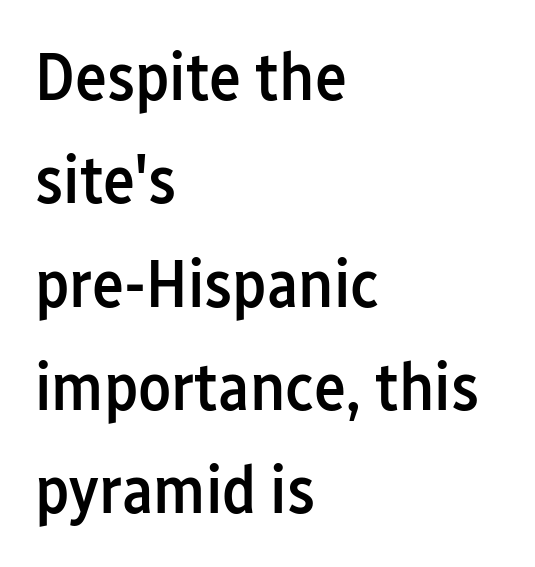
Q: Is the text bold? A: Semi-bold.
Q: Is the text italic (slanted)? A: No, it is upright.
Q: Is the typeface a serif or a sans-serif typeface? A: Sans-serif.
Q: Is the text underlined? A: No.
Q: How is the paragraph aligned? A: Left-aligned.
Q: Is the spacing between letters normal or unusually wide? A: Normal.
Q: Is the spacing between lines tight, normal or loose? A: Normal.
Q: Width (condensed, normal, or wide)? A: Condensed.
Q: Stroke contrast? A: Low.
Q: x-height? A: Medium.
Q: Monospaced? A: No.
